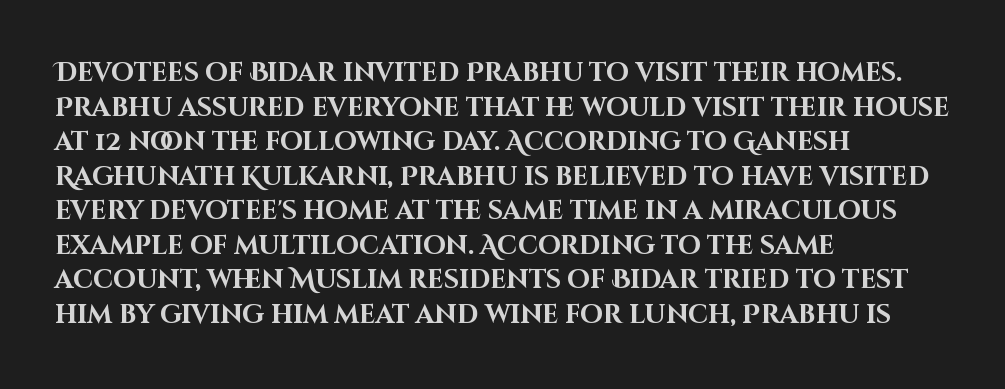
Q: Is the text bold? A: Yes.
Q: Is the text italic (slanted)? A: No, it is upright.
Q: Is the text underlined? A: No.
Q: How is the paragraph aligned? A: Left-aligned.
Q: Is the spacing between letters normal or unusually wide? A: Normal.
Q: Is the spacing between lines tight, normal or loose? A: Normal.
